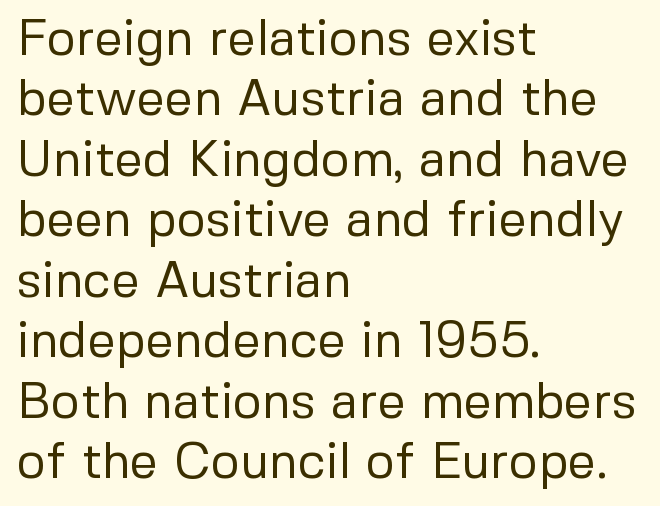
Q: Is the text bold? A: No.
Q: Is the text italic (slanted)? A: No, it is upright.
Q: Is the typeface a serif or a sans-serif typeface? A: Sans-serif.
Q: Is the text underlined? A: No.
Q: How is the paragraph aligned? A: Left-aligned.
Q: Is the spacing between letters normal or unusually wide? A: Normal.
Q: Width (condensed, normal, or wide)? A: Normal.
Q: Stroke contrast? A: Low.
Q: x-height? A: Medium.
Q: Monospaced? A: No.
